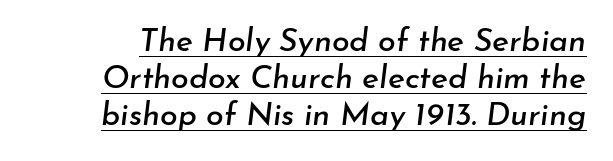
The image shows 32 px text type, italic (leaning right); set line spacing 1.16x, normal letter spacing, underlined; low stroke contrast and a small x-height.
